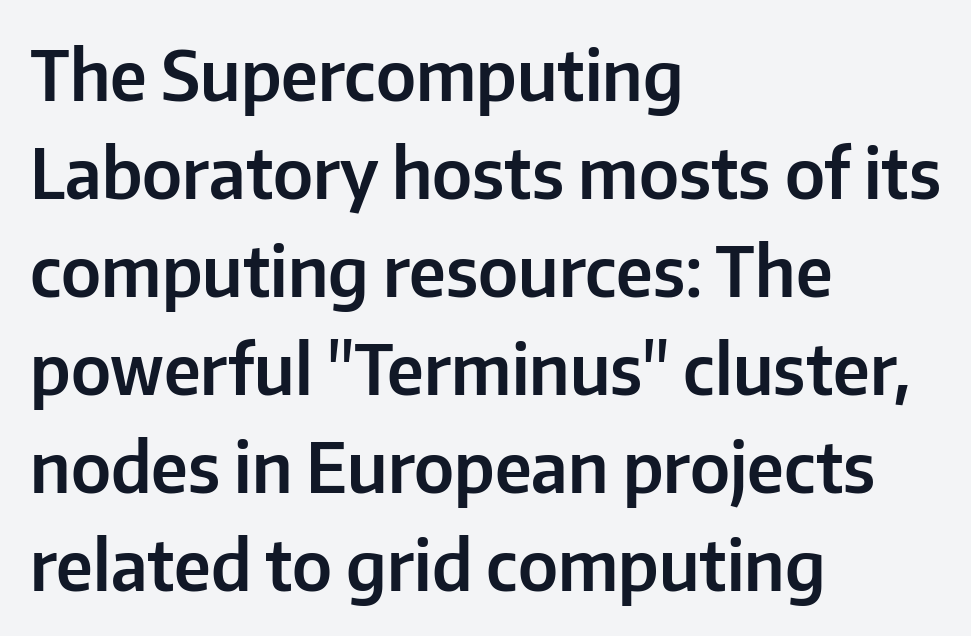
The designer left line spacing at the default. When letters stand straight like this, we call the style roman or upright. A typesetter would call this proportional, since set widths differ per character. The zone under the glyphs is completely vacant.
